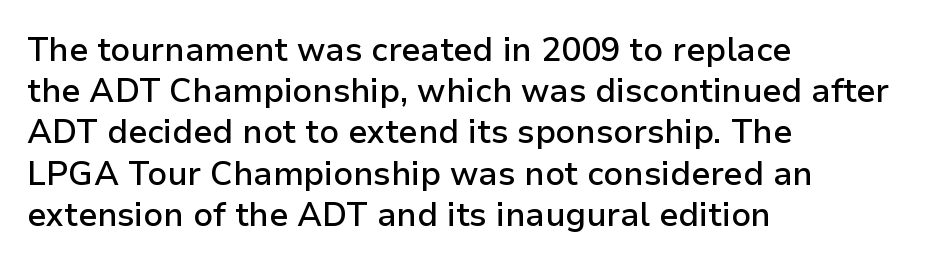
Q: Is the text bold? A: Semi-bold.
Q: Is the text italic (slanted)? A: No, it is upright.
Q: Is the typeface a serif or a sans-serif typeface? A: Sans-serif.
Q: Is the text underlined? A: No.
Q: How is the paragraph aligned? A: Left-aligned.
Q: Is the spacing between letters normal or unusually wide? A: Normal.
Q: Is the spacing between lines tight, normal or loose? A: Normal.
Q: Width (condensed, normal, or wide)? A: Normal.
Q: Stroke contrast? A: Low.
Q: x-height? A: Medium.
Q: Monospaced? A: No.
